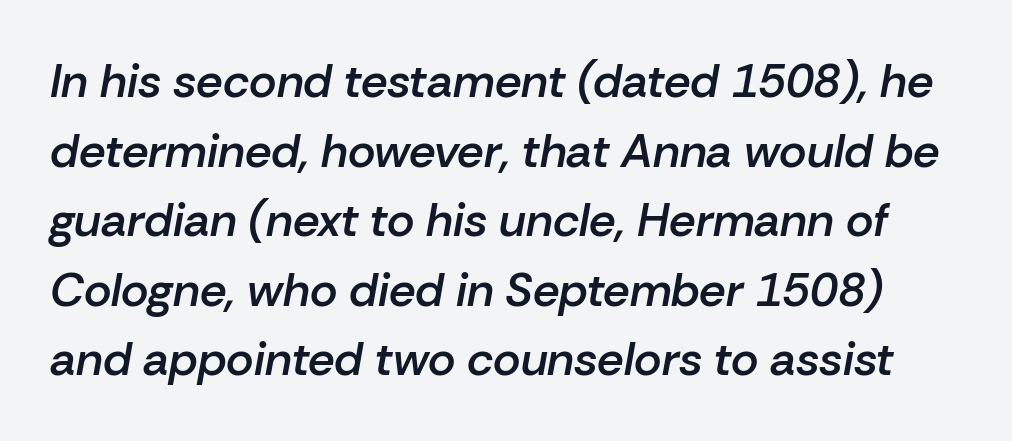
The image shows 47 px semibold type, italic (leaning right); set normal line spacing (1.48x), normal letter spacing, not underlined; low stroke contrast and a medium x-height.
